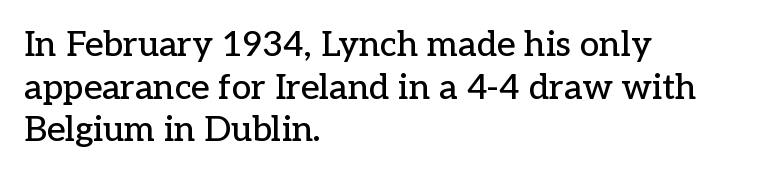
These lines are set flush left with a ragged right edge. The text was rendered using a seriffed face with decorative stroke endings. Do the characters align in a grid? No, the font is proportional. Glance below the letters and you will spot only blank space.
